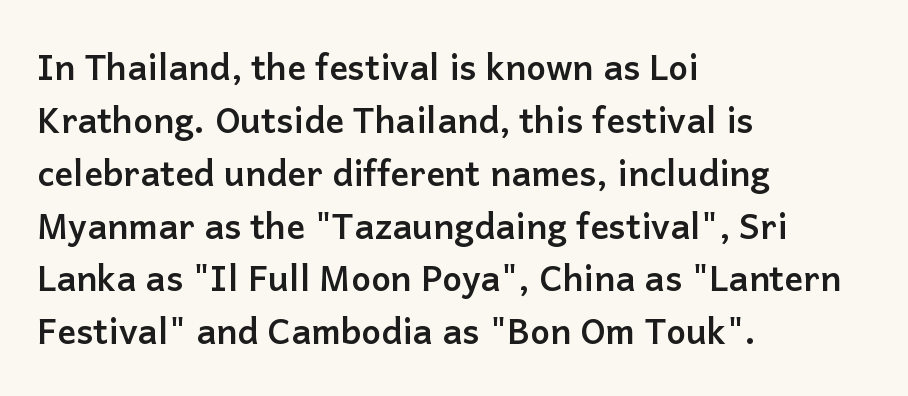
The image shows 35 px semibold sans-serif type, upright; set left-aligned, normal line spacing (1.51x), normal letter spacing, not underlined; low stroke contrast and a medium x-height.
